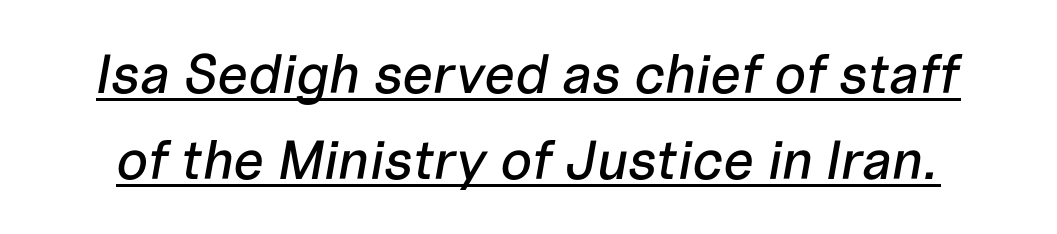
{"italic": "yes", "lean": "right", "slant_degrees": 10, "width": "normal", "stroke_contrast": "low", "x_height": "medium", "monospaced": "no", "underline": "yes", "line_spacing": "normal", "line_spacing_ratio": 1.56, "letter_spacing": "normal", "letter_spacing_em": 0.0, "glyph_px": 55}
